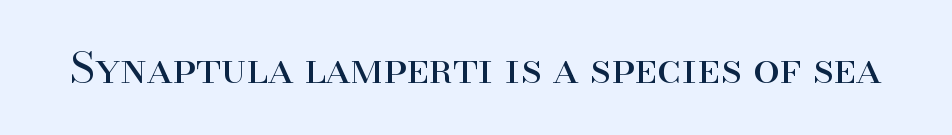
Q: Is the text bold? A: No.
Q: Is the text italic (slanted)? A: No, it is upright.
Q: Is the typeface a serif or a sans-serif typeface? A: Serif.
Q: Is the text underlined? A: No.
Q: Is the spacing between letters normal or unusually wide? A: Normal.
Q: Width (condensed, normal, or wide)? A: Normal.
Q: Stroke contrast? A: High.
Q: x-height? A: Small.
Q: Monospaced? A: No.
